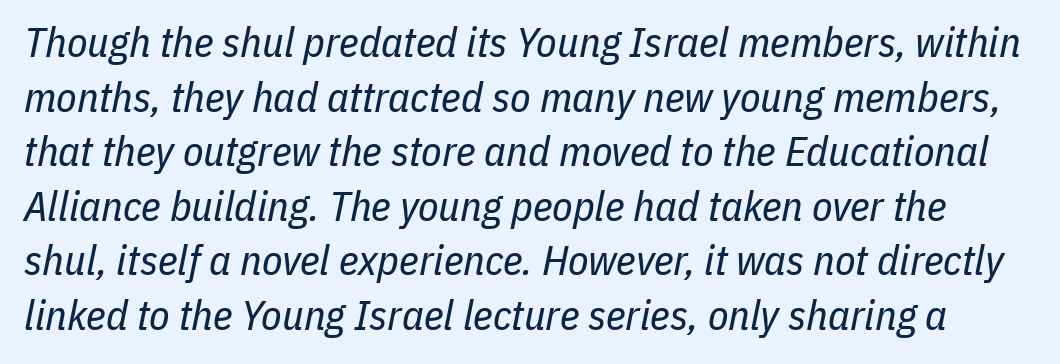
The letters look calm and open, with moderate or lighter stems. A typesetter would mark this as italic. Spacing between characters is what you'd get straight out of the box. A typesetter would call this leading conventional body-copy spacing. Each letter keeps its own natural width here, so spacing adapts to shape.
